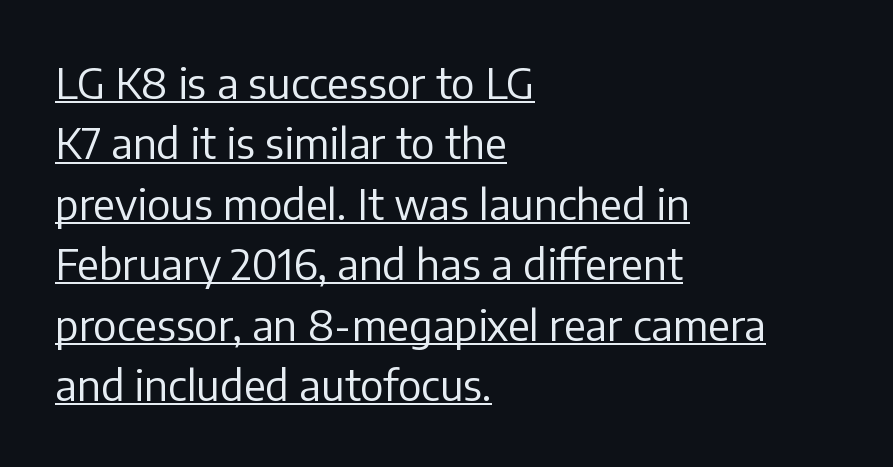
The image shows 42 px regular-weight sans-serif type, upright; set left-aligned, normal line spacing (1.44x), normal letter spacing, underlined; low stroke contrast and a medium x-height.
